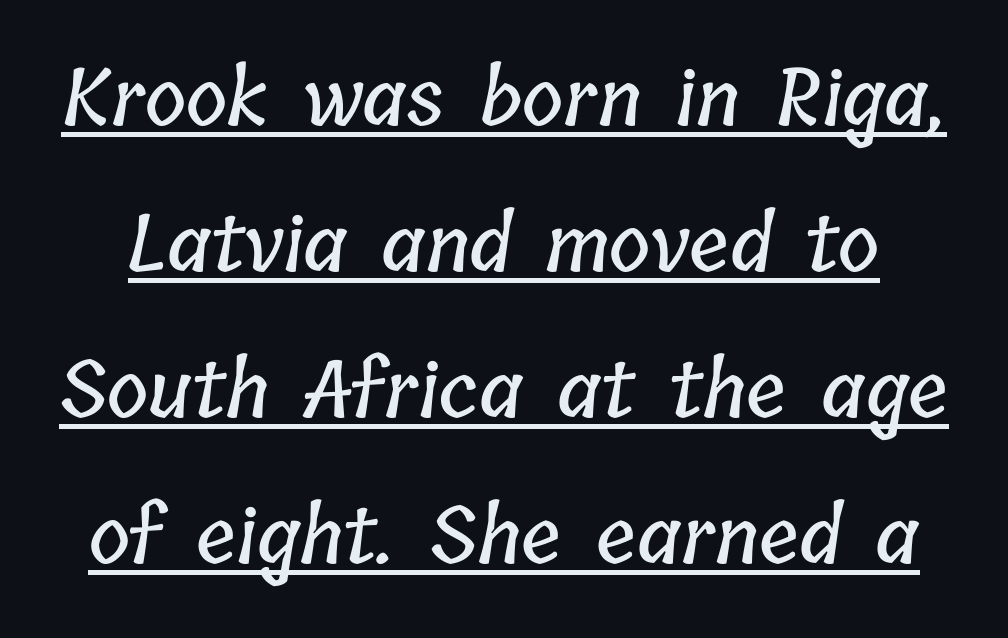
Q: Is the text underlined? A: Yes.
Q: Is the spacing between letters normal or unusually wide? A: Normal.
Q: Width (condensed, normal, or wide)? A: Condensed.
Q: Stroke contrast? A: Low.
Q: x-height? A: Medium.
Q: Monospaced? A: No.
